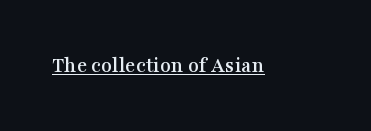
{"italic": "no", "underline": "yes", "letter_spacing": "normal", "letter_spacing_em": 0.0, "glyph_px": 22}
